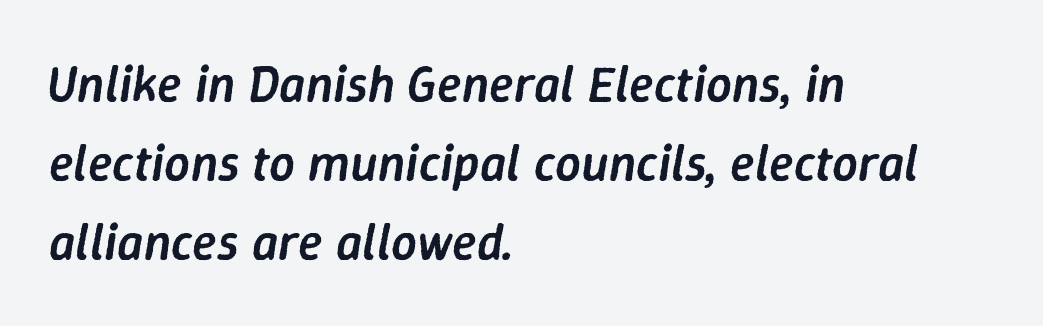
{"italic": "yes", "lean": "right", "slant_degrees": 9, "bold": "semi", "weight": "semibold", "width": "normal", "stroke_contrast": "low", "x_height": "medium", "monospaced": "no", "underline": "no", "align": "left", "line_spacing": "normal", "line_spacing_ratio": 1.55, "letter_spacing": "normal", "letter_spacing_em": 0.0, "glyph_px": 51}
